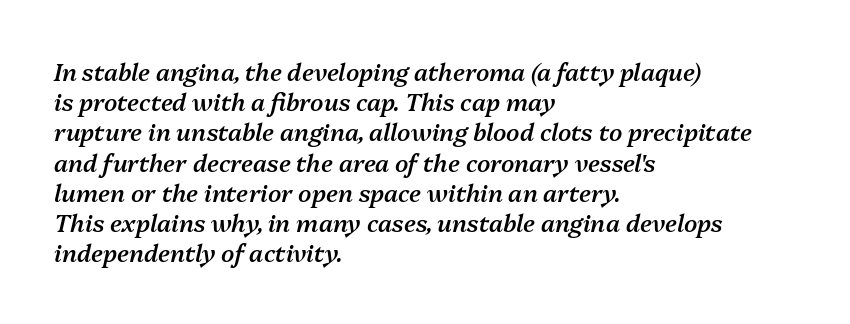
The image shows 24 px text type, italic (leaning right); set left-aligned, normal line spacing (1.26x), normal letter spacing, not underlined.
